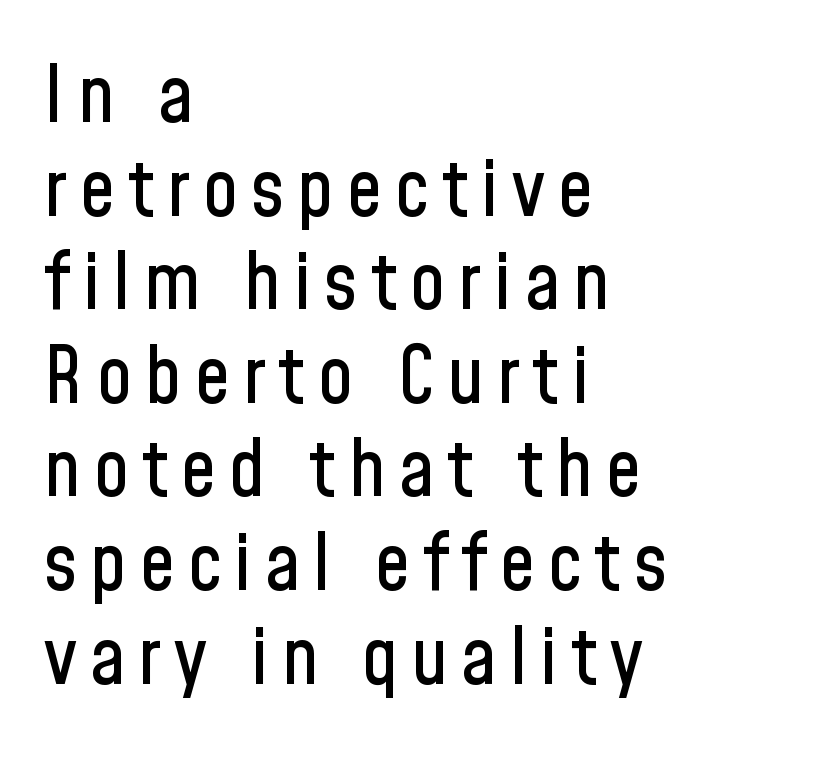
Q: Is the text italic (slanted)? A: No, it is upright.
Q: Is the typeface a serif or a sans-serif typeface? A: Sans-serif.
Q: Is the text underlined? A: No.
Q: How is the paragraph aligned? A: Left-aligned.
Q: Width (condensed, normal, or wide)? A: Condensed.
Q: Stroke contrast? A: Low.
Q: x-height? A: Medium.
Q: Monospaced? A: No.
